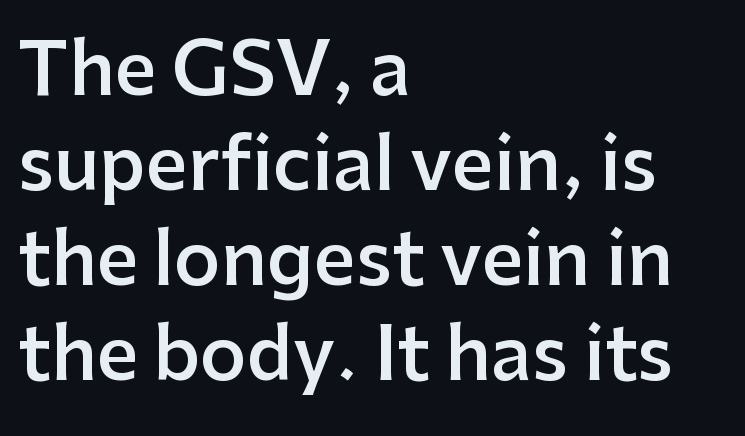
{"serif": "no", "italic": "no", "bold": "semi", "weight": "semibold", "width": "normal", "stroke_contrast": "low", "x_height": "medium", "monospaced": "no", "underline": "no", "align": "left", "line_spacing": "normal", "line_spacing_ratio": 1.3, "letter_spacing": "normal", "letter_spacing_em": 0.0, "glyph_px": 73}
